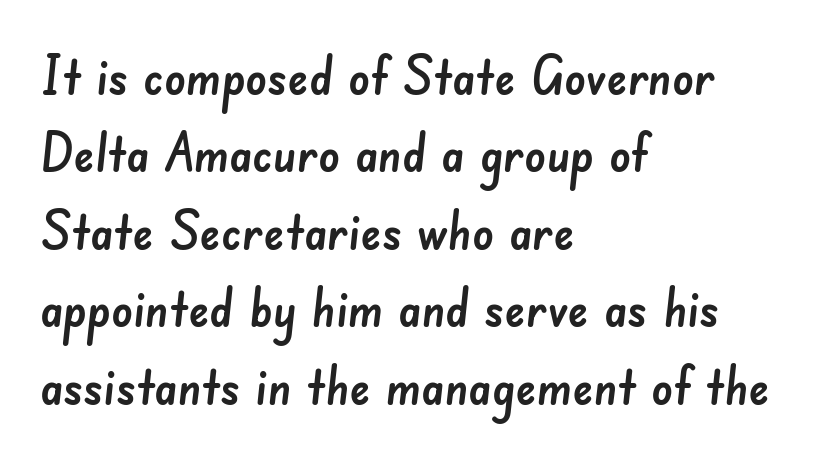
Q: Is the typeface a serif or a sans-serif typeface? A: Sans-serif.
Q: Is the text underlined? A: No.
Q: How is the paragraph aligned? A: Left-aligned.
Q: Is the spacing between letters normal or unusually wide? A: Normal.
Q: Is the spacing between lines tight, normal or loose? A: Normal.
Q: Width (condensed, normal, or wide)? A: Normal.
Q: Stroke contrast? A: Low.
Q: x-height? A: Small.
Q: Monospaced? A: No.
